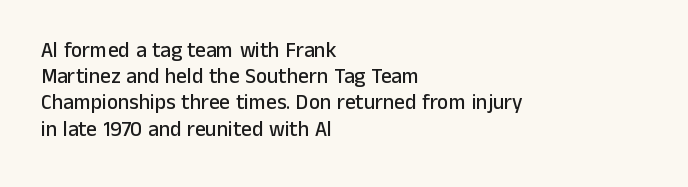
The image shows 21 px text type, upright; set left-aligned, normal line spacing (1.25x), normal letter spacing, not underlined.
